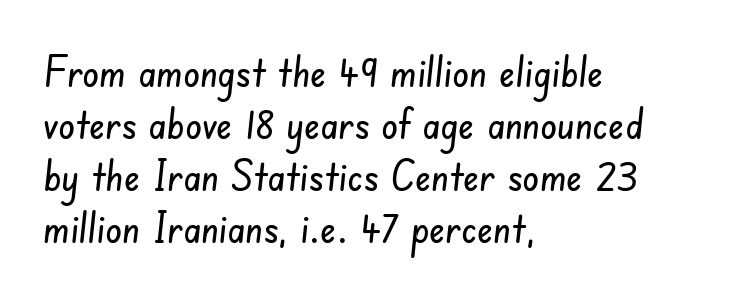
Q: Is the typeface a serif or a sans-serif typeface? A: Sans-serif.
Q: Is the text underlined? A: No.
Q: How is the paragraph aligned? A: Left-aligned.
Q: Is the spacing between letters normal or unusually wide? A: Normal.
Q: Width (condensed, normal, or wide)? A: Condensed.
Q: Stroke contrast? A: Low.
Q: x-height? A: Small.
Q: Monospaced? A: No.
